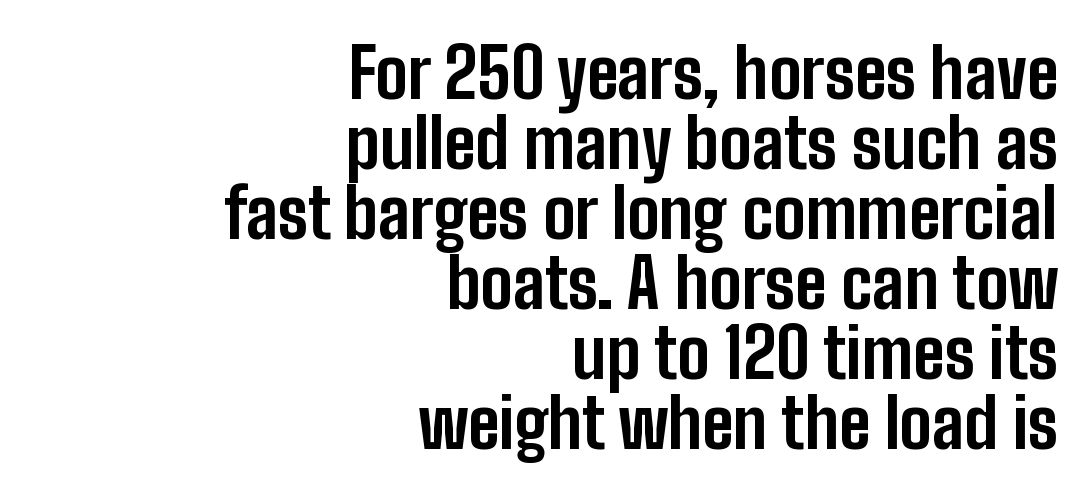
Students, note that the glyphs here touch the page at normal intervals. Designer's note — italics off, roman on. Bare-footed words on every line. In terms of leading, this rendering errs on the cramped side.
